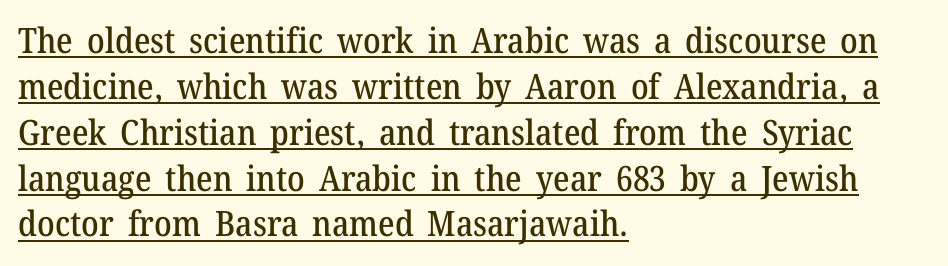
{"serif": "yes", "italic": "no", "width": "normal", "stroke_contrast": "medium", "x_height": "medium", "monospaced": "no", "underline": "yes", "align": "left", "line_spacing": "normal", "line_spacing_ratio": 1.31, "letter_spacing": "normal", "letter_spacing_em": 0.0, "glyph_px": 35}
